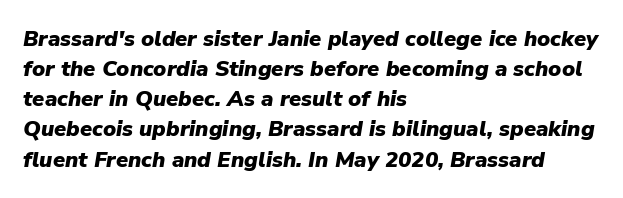
Each new line begins a customary step beneath the previous one. If you drew a line through each stem, it would be angled. Students, note that the glyphs here touch the page at normal intervals. A full-strength bold gives these letters their thick strokes.
